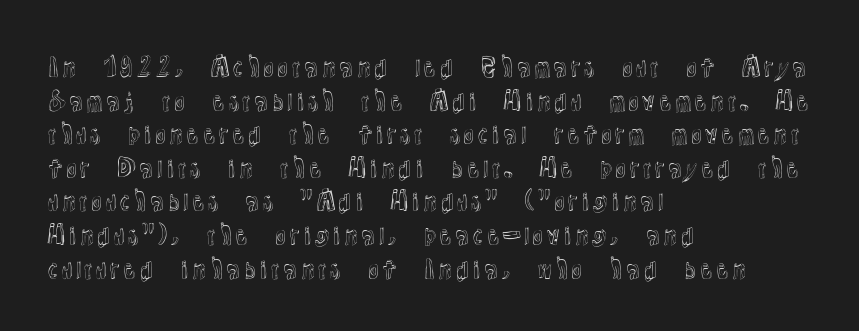
Q: Is the text italic (slanted)? A: No, it is upright.
Q: Is the text underlined? A: No.
Q: How is the paragraph aligned? A: Left-aligned.
Q: Is the spacing between letters normal or unusually wide? A: Normal.
Q: Is the spacing between lines tight, normal or loose? A: Normal.
